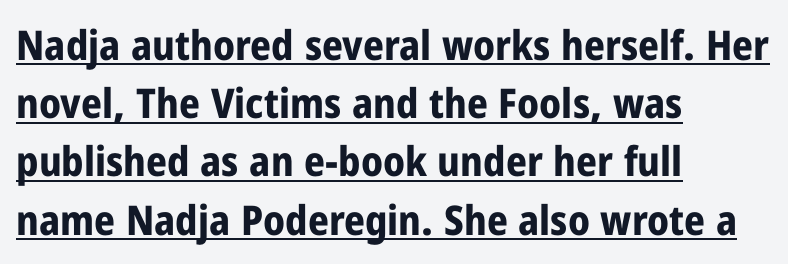
Tracking here is standard; glyphs follow each other at the usual distance. Upright lettering throughout. The passage shown is typeset with a sans-serif family. Regular leading.
